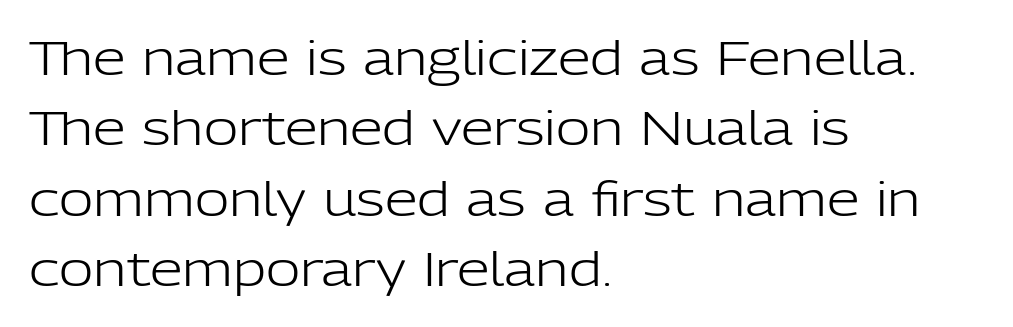
Q: Is the text bold? A: No.
Q: Is the text italic (slanted)? A: No, it is upright.
Q: Is the typeface a serif or a sans-serif typeface? A: Sans-serif.
Q: Is the text underlined? A: No.
Q: How is the paragraph aligned? A: Left-aligned.
Q: Is the spacing between letters normal or unusually wide? A: Normal.
Q: Is the spacing between lines tight, normal or loose? A: Normal.
Q: Width (condensed, normal, or wide)? A: Normal.
Q: Stroke contrast? A: Low.
Q: x-height? A: Medium.
Q: Monospaced? A: No.
